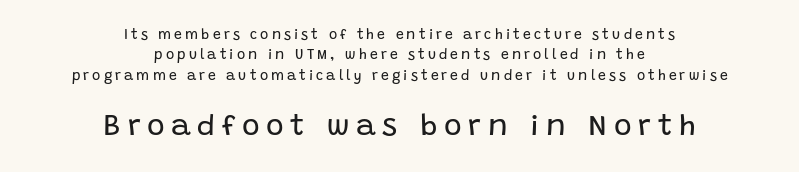
Anything drawn beneath the words? Only blank space. Serifs: no, the terminals of the letterforms are clean. The lettering holds an erect, upright posture throughout. Is the lower block the larger one? Yes — the lower block carries the bigger type. Weight class: somewhere from thin through regular.
